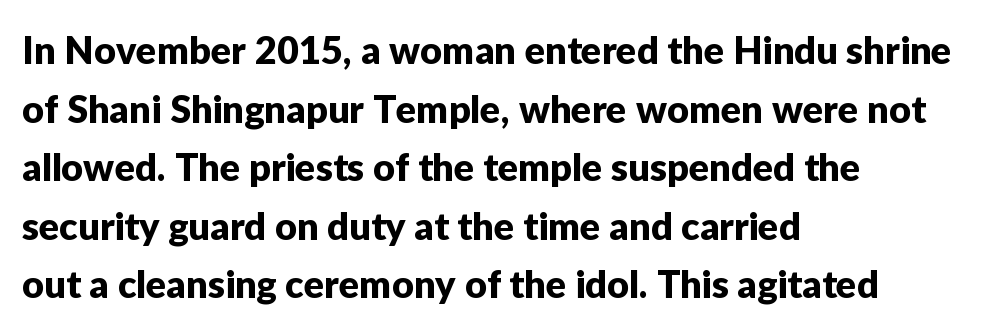
Q: Is the text italic (slanted)? A: No, it is upright.
Q: Is the typeface a serif or a sans-serif typeface? A: Sans-serif.
Q: Is the text underlined? A: No.
Q: How is the paragraph aligned? A: Left-aligned.
Q: Is the spacing between letters normal or unusually wide? A: Normal.
Q: Is the spacing between lines tight, normal or loose? A: Normal.
Q: Width (condensed, normal, or wide)? A: Normal.
Q: Stroke contrast? A: Low.
Q: x-height? A: Medium.
Q: Monospaced? A: No.
